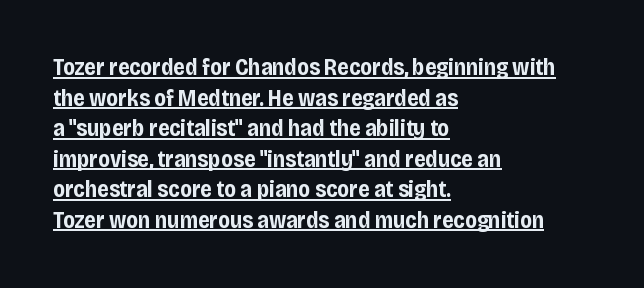
{"italic": "no", "bold": "yes", "underline": "yes", "align": "left", "line_spacing": "normal", "line_spacing_ratio": 1.33, "letter_spacing": "normal", "letter_spacing_em": 0.0, "glyph_px": 23}
